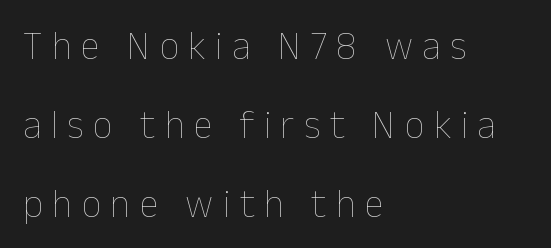
The image shows 39 px thin type, upright; set left-aligned, loose line spacing (2.02x), unusually wide letter spacing (+0.24 em), not underlined; low stroke contrast and a medium x-height.
